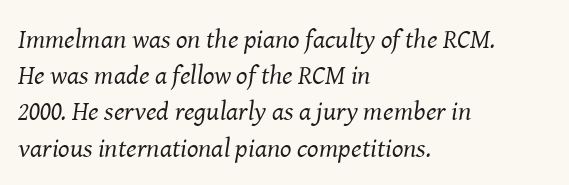
Glance below the letters and you will spot only blank space. Visually the block forms a straight wall on the left and a jagged coastline on the right. The glyphs look as if they've been sheared to an angle. Regular leading. Letter spacing: default. Bold? No — there's no thickening of the strokes.
